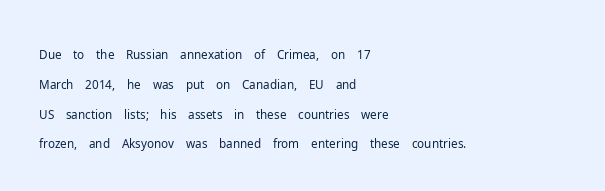
If you drew a line through each stem, it would be perfectly vertical. Tracking value appears to be zero — textbook default spacing. The rag falls on the right side of this text block. The face looks like a standard text weight, possibly lighter. The string is rendered with underlining switched off.
